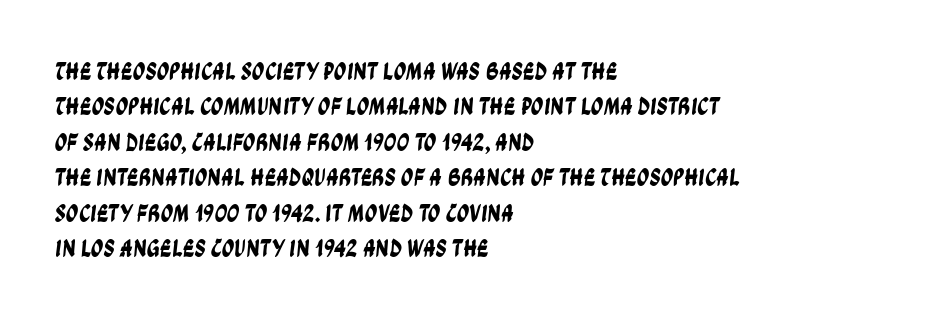
One glance says typical: line gaps are just what's usual. The rendering keeps characters at their native spacing. If you drew a ruler down the left edge, every line would touch it. Decoration check: the copy has no underline.
